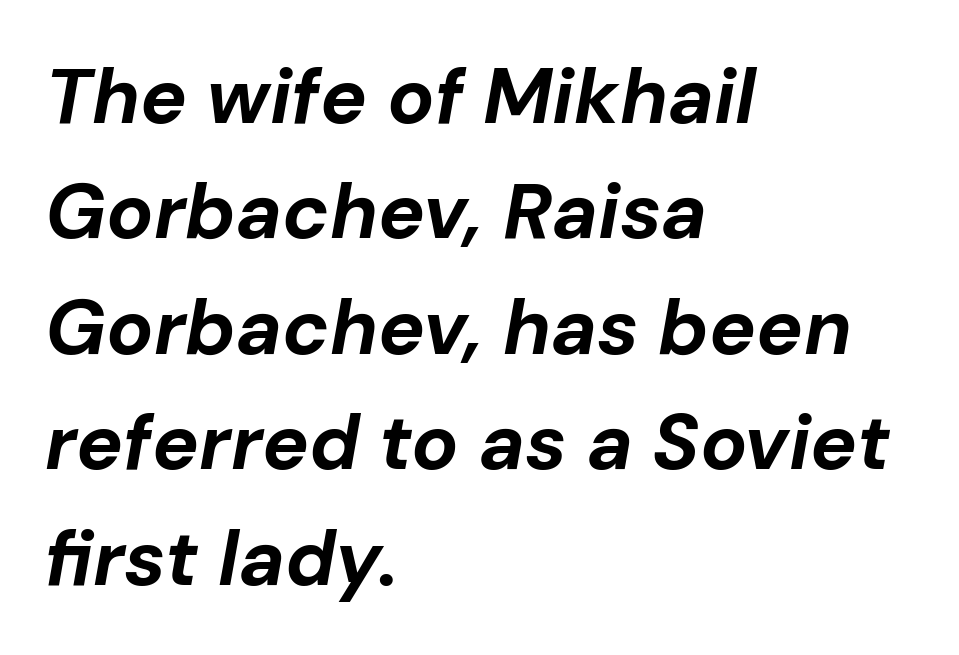
The image shows 78 px bold type, italic (leaning right); set left-aligned, normal line spacing (1.48x), normal letter spacing, not underlined; low stroke contrast and a medium x-height.
